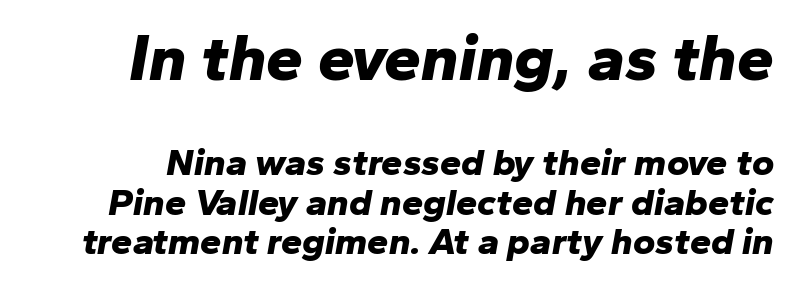
Q: Is the text bold? A: Yes.
Q: Is the text italic (slanted)? A: Yes, it leans right by about 10 degrees.
Q: Is the text underlined? A: No.
Q: Is the spacing between letters normal or unusually wide? A: Normal.
Q: Is the spacing between lines tight, normal or loose? A: Tight.
Q: Which block of text is set in a larger size, the first (top) or the second (bottom)? A: The first (top) one.
Q: Width (condensed, normal, or wide)? A: Normal.
Q: Stroke contrast? A: Low.
Q: x-height? A: Medium.
Q: Monospaced? A: No.
